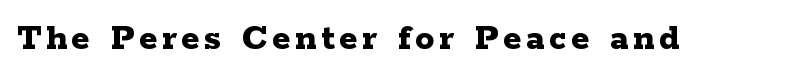
The image shows 38 px bold, wide serif type, upright; set not underlined; low stroke contrast and a medium x-height.
